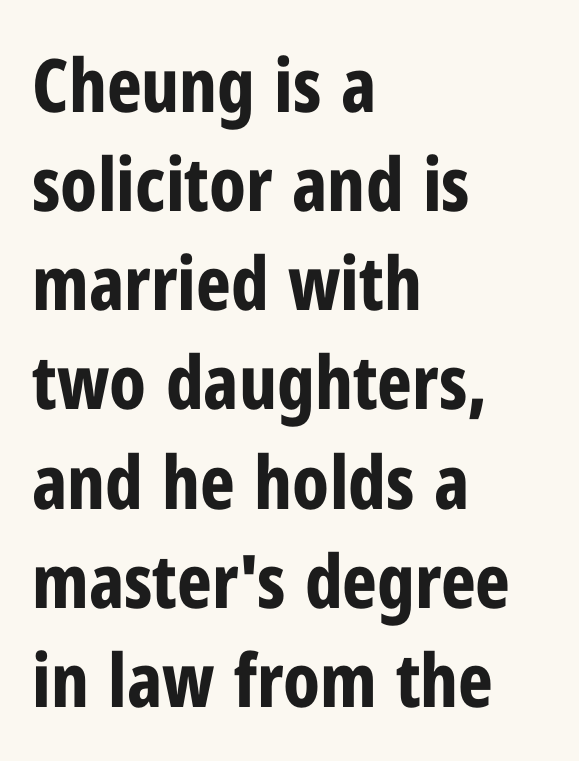
This sample has the flowing, uneven cadence of proportional lettering. Does the type have serifs? No, each stem ends abruptly. Tracking value appears to be zero — textbook default spacing. A clean baseline with only descenders dipping below it. Notice how thick the strokes are: this is what a full bold looks like.
